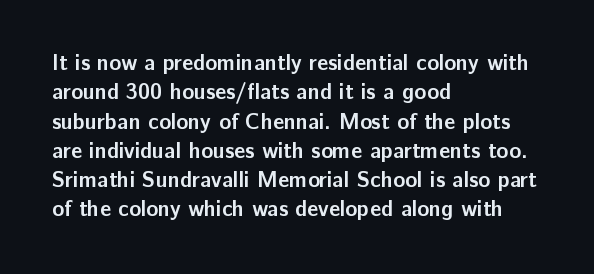
The image shows 22 px bold type, upright; set left-aligned, normal line spacing (1.33x), normal letter spacing, not underlined.
